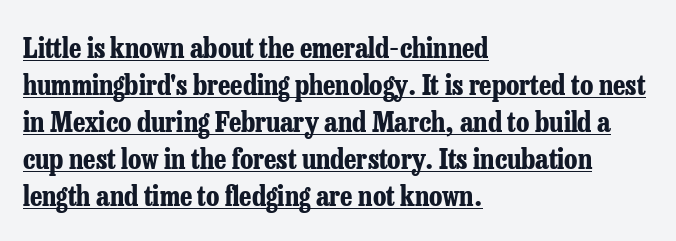
The image shows 28 px bold, condensed serif type, upright; set left-aligned, normal line spacing (1.32x), normal letter spacing, underlined; low stroke contrast and a medium x-height.
